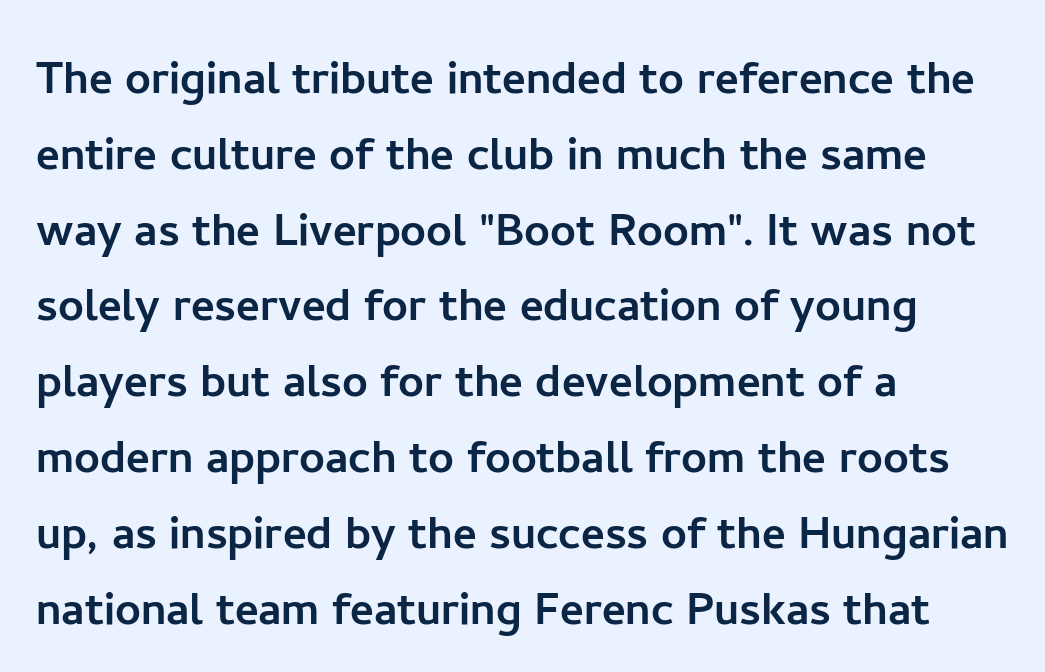
The image shows 57 px sans-serif type, upright; set left-aligned, normal line spacing (1.33x), normal letter spacing, not underlined; low stroke contrast and a medium x-height.
